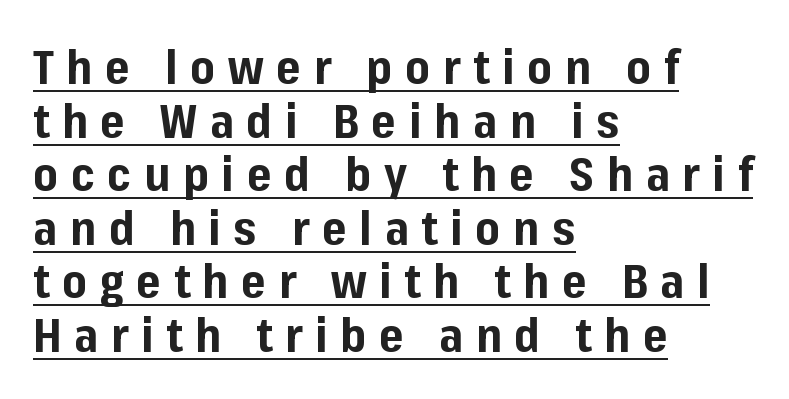
Q: Is the text bold? A: Yes.
Q: Is the text italic (slanted)? A: No, it is upright.
Q: Is the typeface a serif or a sans-serif typeface? A: Sans-serif.
Q: Is the text underlined? A: Yes.
Q: How is the paragraph aligned? A: Left-aligned.
Q: Is the spacing between letters normal or unusually wide? A: Unusually wide.
Q: Is the spacing between lines tight, normal or loose? A: Tight.
Q: Width (condensed, normal, or wide)? A: Normal.
Q: Stroke contrast? A: Low.
Q: x-height? A: Medium.
Q: Monospaced? A: No.
